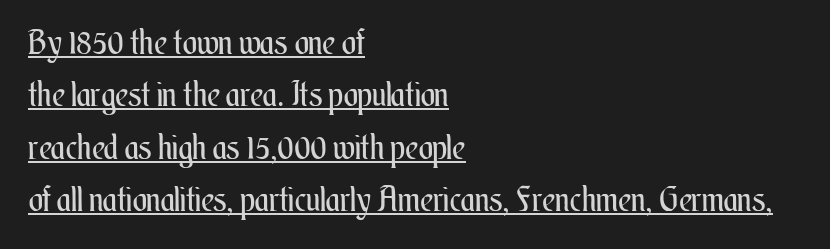
{"italic": "no", "bold": "no", "weight": "regular", "width": "condensed", "stroke_contrast": "medium", "x_height": "small", "monospaced": "no", "underline": "yes", "align": "left", "line_spacing": "normal", "line_spacing_ratio": 1.54, "letter_spacing": "normal", "letter_spacing_em": 0.0, "glyph_px": 34}
